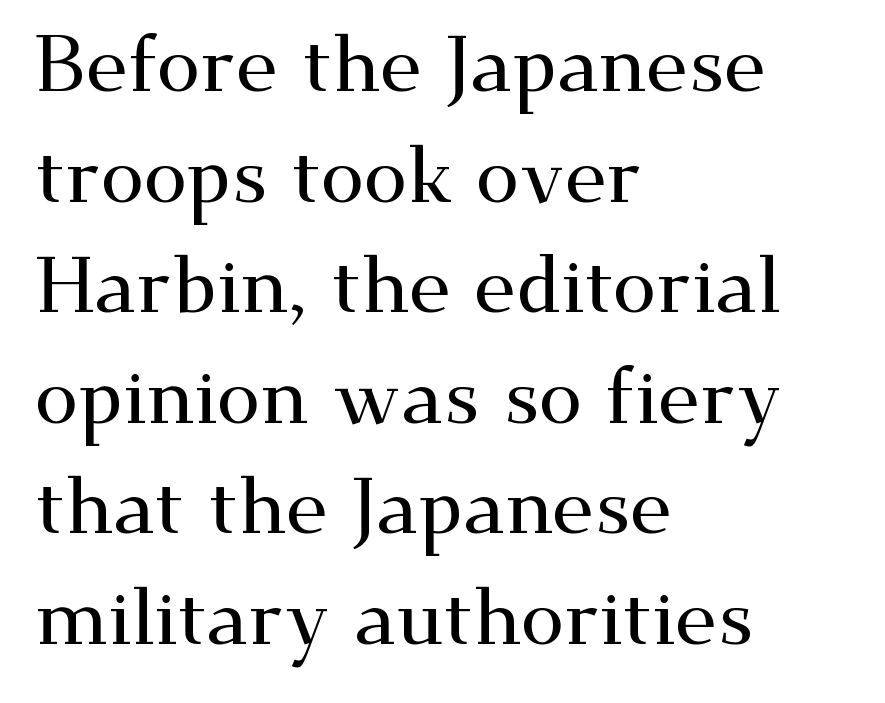
Q: Is the text italic (slanted)? A: No, it is upright.
Q: Is the typeface a serif or a sans-serif typeface? A: Serif.
Q: Is the text underlined? A: No.
Q: How is the paragraph aligned? A: Left-aligned.
Q: Is the spacing between letters normal or unusually wide? A: Normal.
Q: Is the spacing between lines tight, normal or loose? A: Normal.
Q: Width (condensed, normal, or wide)? A: Wide.
Q: Stroke contrast? A: Medium.
Q: x-height? A: Small.
Q: Monospaced? A: No.
